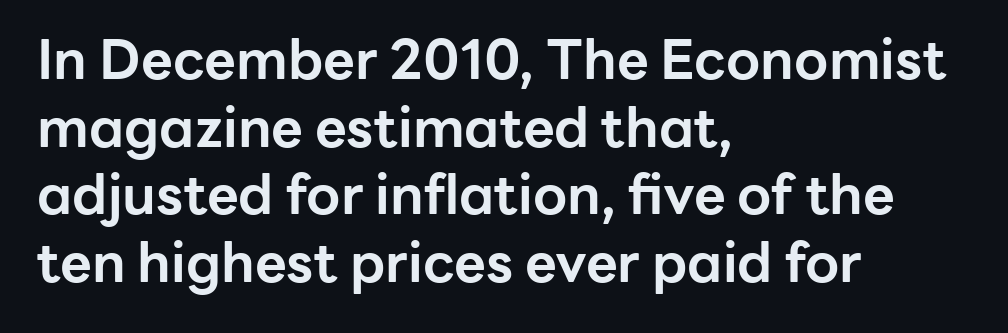
Q: Is the text bold? A: Yes.
Q: Is the text italic (slanted)? A: No, it is upright.
Q: Is the typeface a serif or a sans-serif typeface? A: Sans-serif.
Q: Is the text underlined? A: No.
Q: How is the paragraph aligned? A: Left-aligned.
Q: Is the spacing between letters normal or unusually wide? A: Normal.
Q: Width (condensed, normal, or wide)? A: Normal.
Q: Stroke contrast? A: Low.
Q: x-height? A: Medium.
Q: Monospaced? A: No.
